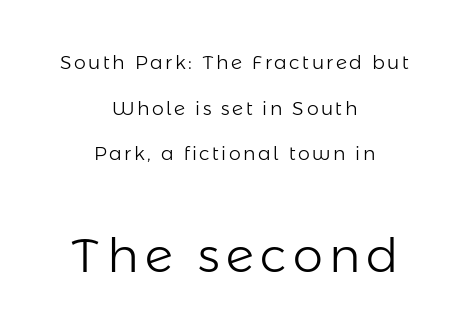
The image shows 48 px light sans-serif type, upright; set centered, loose line spacing (2.4x), not underlined; the second (bottom) block is 2.53x larger; low stroke contrast and a medium x-height.
